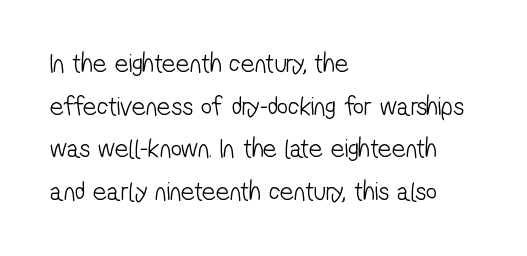
Q: Is the text bold? A: No.
Q: Is the text underlined? A: No.
Q: How is the paragraph aligned? A: Left-aligned.
Q: Is the spacing between letters normal or unusually wide? A: Normal.
Q: Is the spacing between lines tight, normal or loose? A: Normal.
